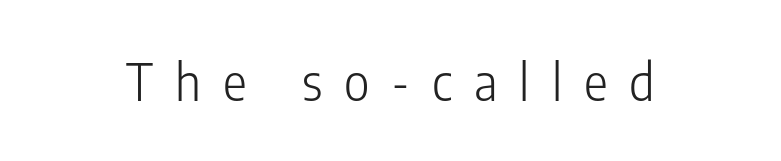
Q: Is the text bold? A: No.
Q: Is the text italic (slanted)? A: No, it is upright.
Q: Is the typeface a serif or a sans-serif typeface? A: Sans-serif.
Q: Is the text underlined? A: No.
Q: Is the spacing between letters normal or unusually wide? A: Unusually wide.
Q: Width (condensed, normal, or wide)? A: Condensed.
Q: Stroke contrast? A: Low.
Q: x-height? A: Medium.
Q: Monospaced? A: No.
